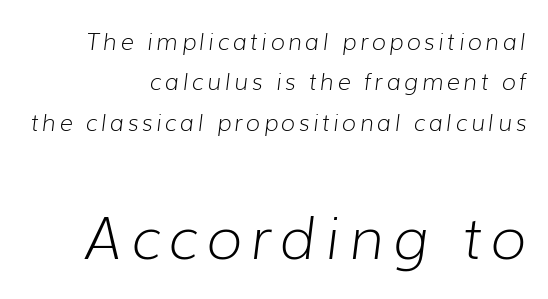
{"italic": "yes", "lean": "right", "slant_degrees": 7, "bold": "no", "weight": "light", "width": "normal", "stroke_contrast": "low", "x_height": "medium", "monospaced": "no", "underline": "no", "align": "right", "line_spacing_ratio": 1.76, "larger_block": "second", "size_ratio": 2.52, "glyph_px": 58}
